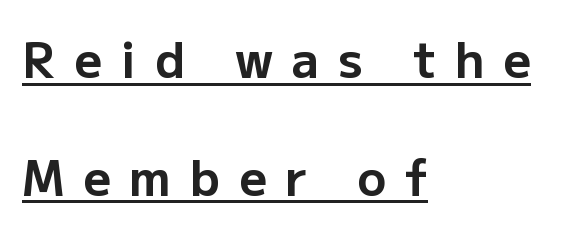
These lines are rendered in a variable-pitch font. Pretty heavy lettering here — definitely bold. Ascenders rise straight up at ninety degrees. I'd call this a sans setting — the letters go barefoot. A typesetter would call this leading open, well beyond the default. The line texture is sparse and dotted thanks to wide tracking.
